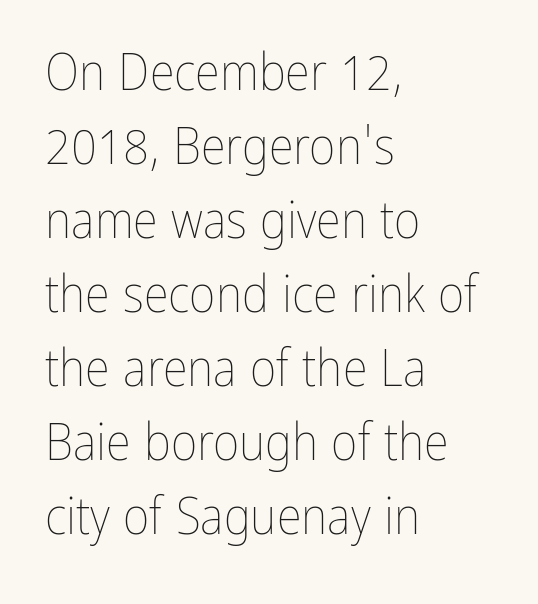
Q: Is the text bold? A: No.
Q: Is the text italic (slanted)? A: No, it is upright.
Q: Is the text underlined? A: No.
Q: How is the paragraph aligned? A: Left-aligned.
Q: Is the spacing between letters normal or unusually wide? A: Normal.
Q: Is the spacing between lines tight, normal or loose? A: Normal.
Q: Width (condensed, normal, or wide)? A: Condensed.
Q: Stroke contrast? A: Low.
Q: x-height? A: Medium.
Q: Monospaced? A: No.
